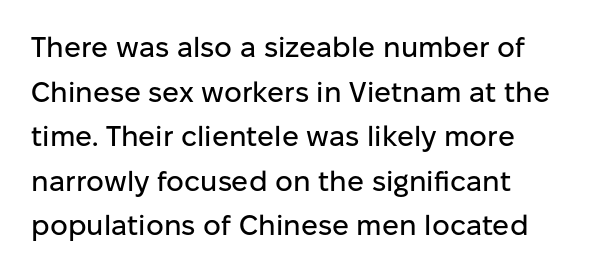
{"serif": "no", "italic": "no", "width": "normal", "stroke_contrast": "low", "x_height": "medium", "monospaced": "no", "underline": "no", "align": "left", "line_spacing": "normal", "line_spacing_ratio": 1.59, "letter_spacing": "normal", "letter_spacing_em": 0.0, "glyph_px": 28}
